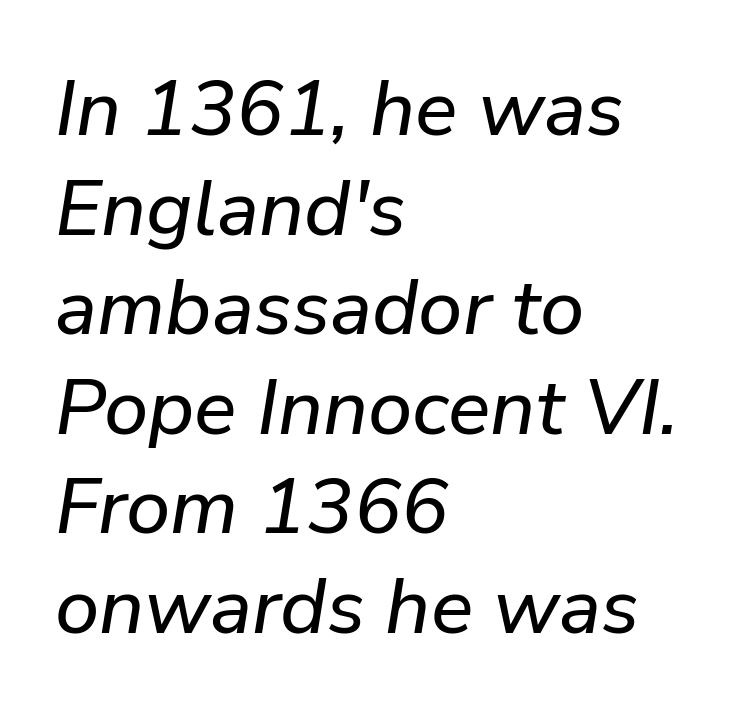
The horizontal fit of the characters is conventional and even. The face used here has a pronounced slope to its letters. Regular leading. The letters advance in unequal steps, a hallmark of proportional type. Does the copy run flush right? No — it runs flush left.
